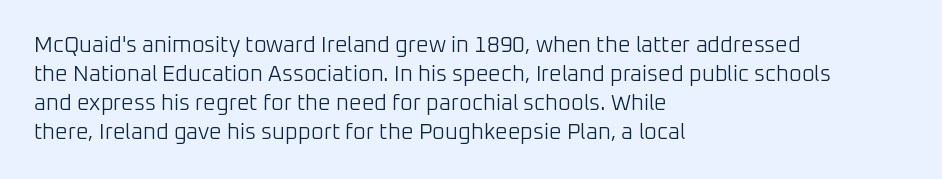
The image shows 22 px text type, upright; set left-aligned, normal line spacing (1.32x), normal letter spacing, not underlined.
